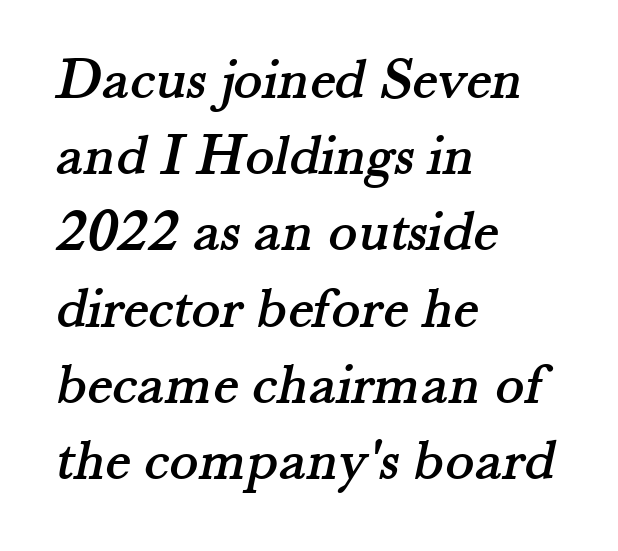
{"serif": "yes", "width": "normal", "stroke_contrast": "medium", "x_height": "small", "monospaced": "no", "underline": "no", "align": "left", "line_spacing": "normal", "line_spacing_ratio": 1.27, "letter_spacing": "normal", "letter_spacing_em": 0.0, "glyph_px": 60}
